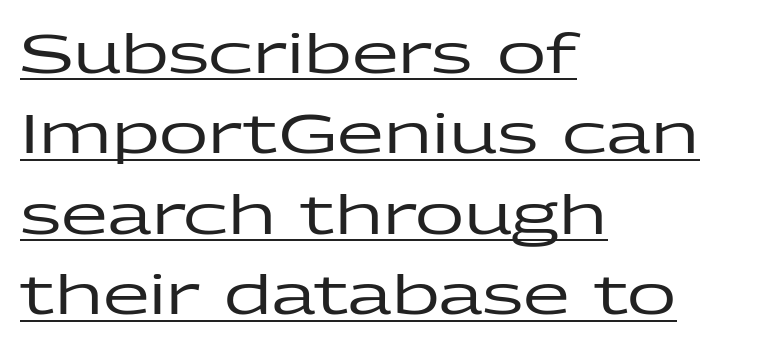
Somebody hit Ctrl+U on this one — the words are underlined. Honestly, the letter spacing is just normal — you wouldn't notice it. The rows are spaced the way most documents space them. Upright lettering throughout. These lines are composed in type without serifs. The passage is arranged the way most books set body copy — flush left.
